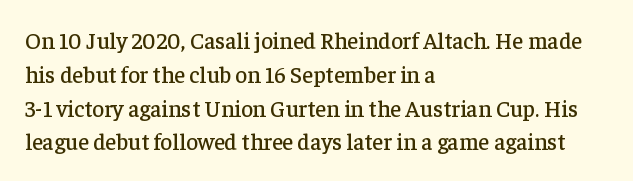
Q: Is the text italic (slanted)? A: No, it is upright.
Q: Is the text underlined? A: No.
Q: How is the paragraph aligned? A: Left-aligned.
Q: Is the spacing between letters normal or unusually wide? A: Normal.
Q: Is the spacing between lines tight, normal or loose? A: Normal.
